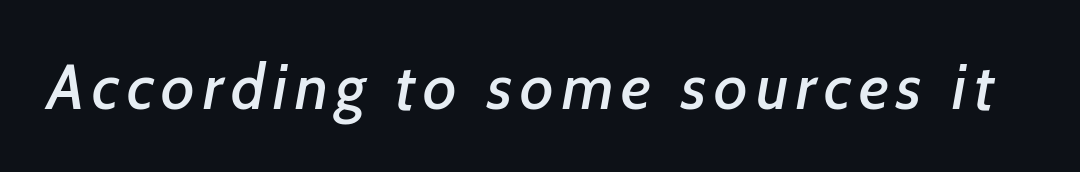
Each row of text sits above clean, open space. This is sans-serif lettering, the kind often seen on screens and signage. Spacing verdict: proportional, widths tailored to each character.
